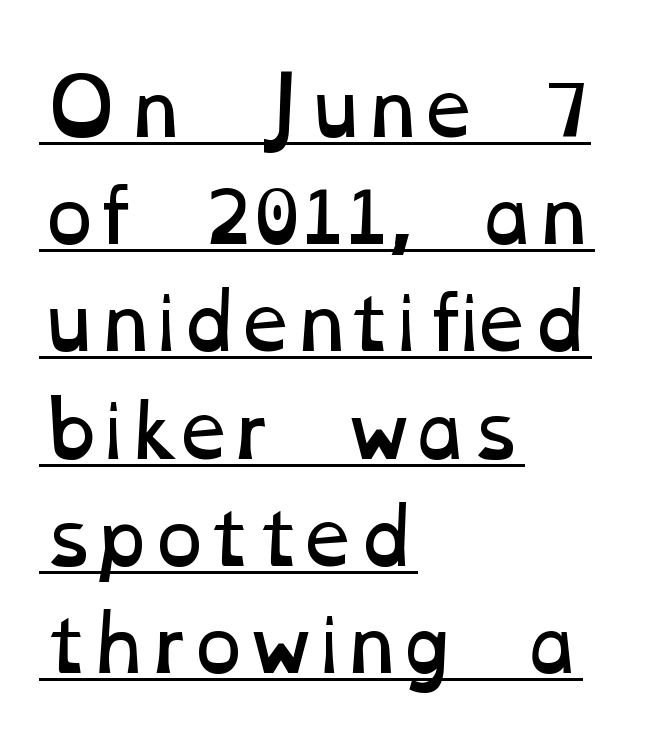
Q: Is the text bold? A: No.
Q: Is the text underlined? A: Yes.
Q: How is the paragraph aligned? A: Left-aligned.
Q: Is the spacing between letters normal or unusually wide? A: Normal.
Q: Is the spacing between lines tight, normal or loose? A: Normal.
Q: Width (condensed, normal, or wide)? A: Wide.
Q: Stroke contrast? A: Low.
Q: x-height? A: Medium.
Q: Monospaced? A: No.
